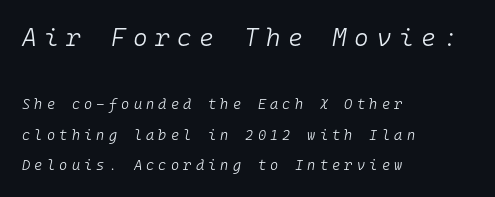
The image shows 25 px text type, italic (leaning right); set left-aligned, loose line spacing (2.17x), unusually wide letter spacing (+0.3 em), not underlined; the first (top) block is 1.79x larger.
